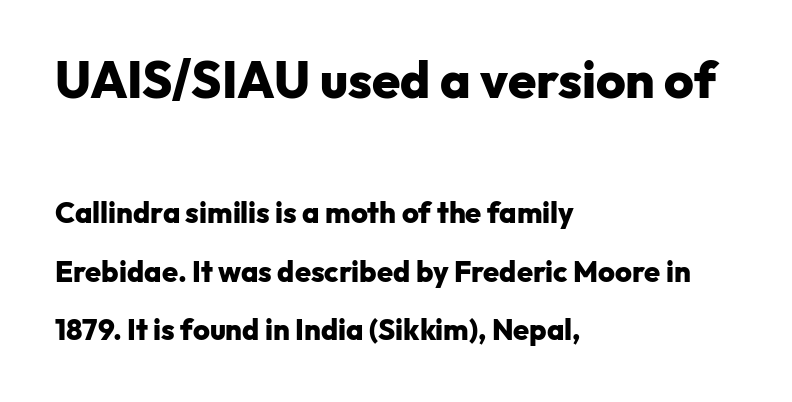
Q: Is the text bold? A: Yes.
Q: Is the text italic (slanted)? A: No, it is upright.
Q: Is the typeface a serif or a sans-serif typeface? A: Sans-serif.
Q: Is the text underlined? A: No.
Q: How is the paragraph aligned? A: Left-aligned.
Q: Is the spacing between letters normal or unusually wide? A: Normal.
Q: Is the spacing between lines tight, normal or loose? A: Loose.
Q: Which block of text is set in a larger size, the first (top) or the second (bottom)? A: The first (top) one.
Q: Width (condensed, normal, or wide)? A: Normal.
Q: Stroke contrast? A: Low.
Q: x-height? A: Medium.
Q: Monospaced? A: No.
